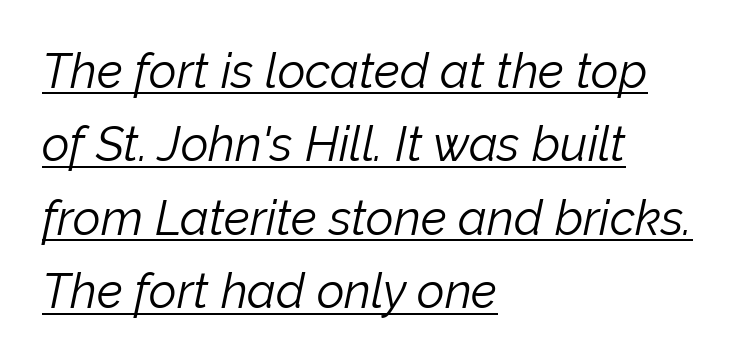
The image shows 48 px light type, italic (leaning right); set left-aligned, normal line spacing (1.53x), normal letter spacing, underlined; low stroke contrast and a medium x-height.
